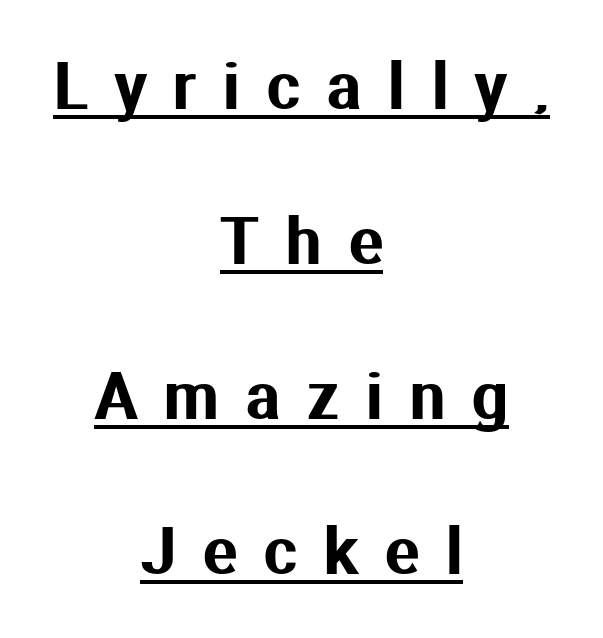
Emphasis is given by a line drawn under the lettering. The specimen reads as upright at a glance. Students, note that the glyphs here are deliberately spaced far apart. The passage shown stacks its lines with a broad gap. Where is the straight margin? There isn't one; the lines are centered. The rendering uses natural spacing where letterforms have individual widths.
